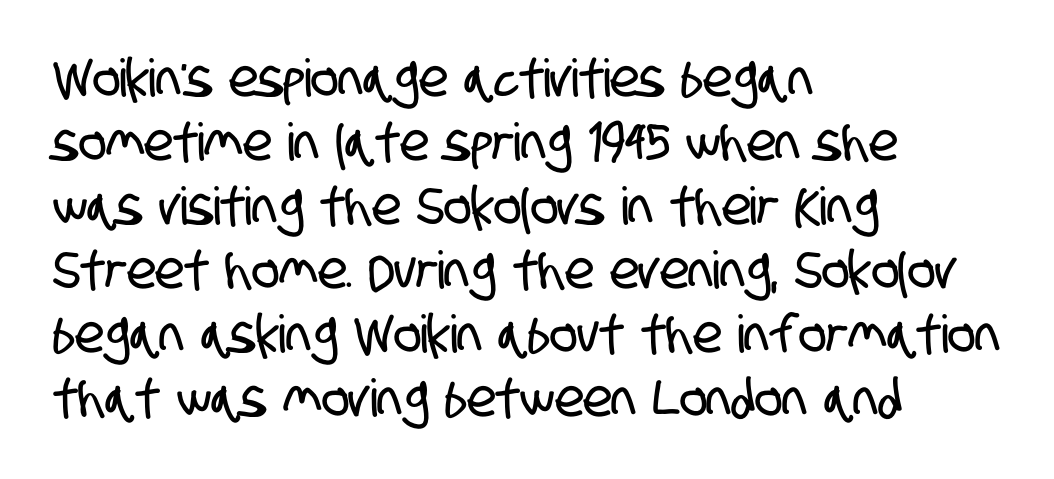
The image shows 52 px condensed sans-serif type; set left-aligned, line spacing 1.23x, normal letter spacing, not underlined; low stroke contrast and a large x-height.
